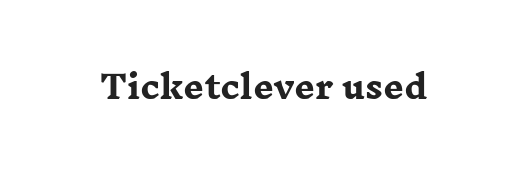
The image shows 32 px heavy, wide serif type, upright; set centered, normal letter spacing, not underlined; low stroke contrast and a medium x-height.
